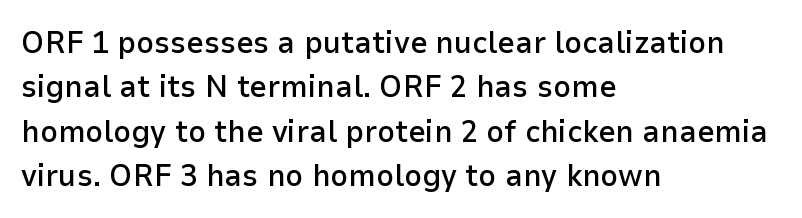
The passage shown is not underscored anywhere. How would I describe the line gaps? Plain and ordinary. These lines keep a tight, regular rhythm from letter to letter. The lettering holds an erect, upright posture throughout. A somewhat darkened texture: the type is semibold rather than bold.
